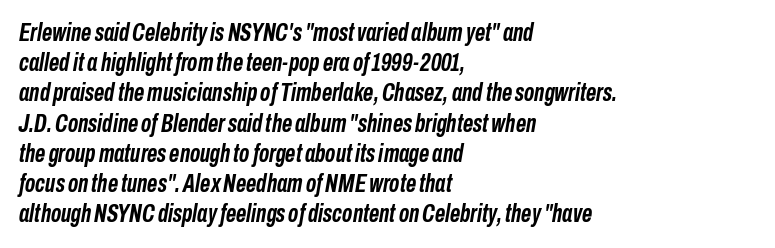
Chunky letters — that's bold for sure. Just letters on the line, the space beneath them empty. Is the letter spacing exaggerated? No — it looks like the ordinary default. Where is the straight margin? On the left.
